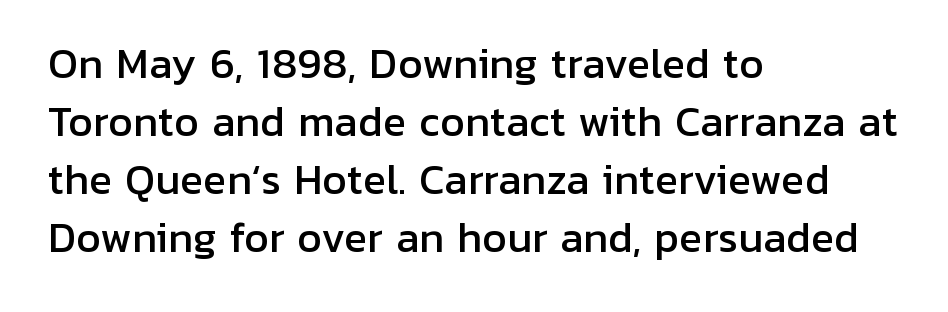
Q: Is the text italic (slanted)? A: No, it is upright.
Q: Is the typeface a serif or a sans-serif typeface? A: Sans-serif.
Q: Is the text underlined? A: No.
Q: How is the paragraph aligned? A: Left-aligned.
Q: Is the spacing between letters normal or unusually wide? A: Normal.
Q: Is the spacing between lines tight, normal or loose? A: Normal.
Q: Width (condensed, normal, or wide)? A: Normal.
Q: Stroke contrast? A: Low.
Q: x-height? A: Medium.
Q: Monospaced? A: No.
